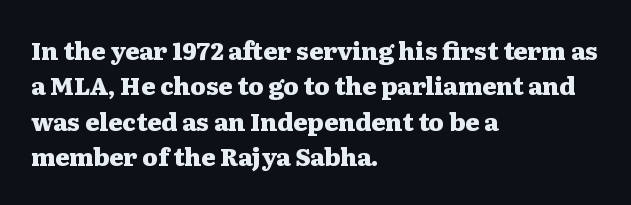
{"italic": "no", "bold": "yes", "underline": "no", "align": "left", "line_spacing": "normal", "line_spacing_ratio": 1.47, "letter_spacing": "normal", "letter_spacing_em": 0.0, "glyph_px": 24}
